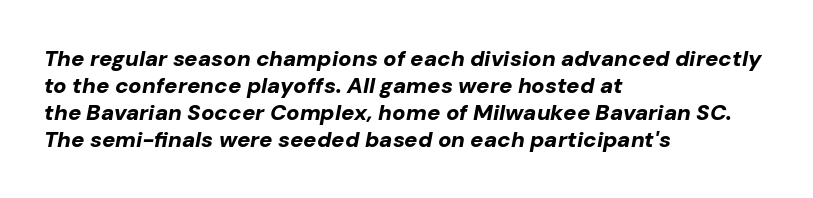
{"italic": "yes", "lean": "right", "slant_degrees": 10, "bold": "yes", "underline": "no", "align": "left", "line_spacing_ratio": 1.22, "letter_spacing": "normal", "letter_spacing_em": 0.0, "glyph_px": 22}
